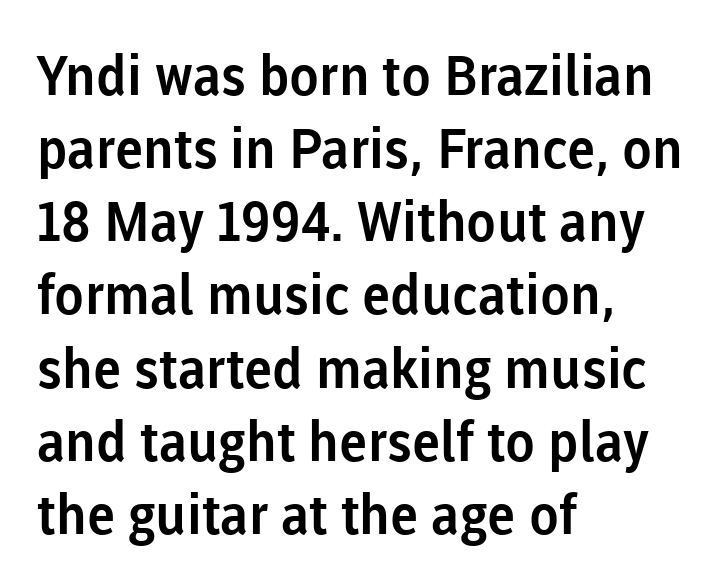
Rendered with straight, roman letterforms. The setting favours the left margin, as ordinary paragraphs usually do. A normal amount of white space separates one row of letters from the next. Font category for this specimen: sans-serif. Default kerning and tracking; the words read as compact shapes.
